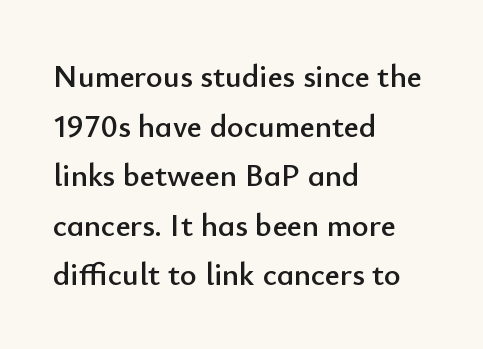
{"serif": "no", "italic": "no", "width": "normal", "stroke_contrast": "low", "x_height": "small", "monospaced": "no", "underline": "no", "align": "left", "line_spacing": "normal", "line_spacing_ratio": 1.55, "letter_spacing": "normal", "letter_spacing_em": 0.0, "glyph_px": 32}
